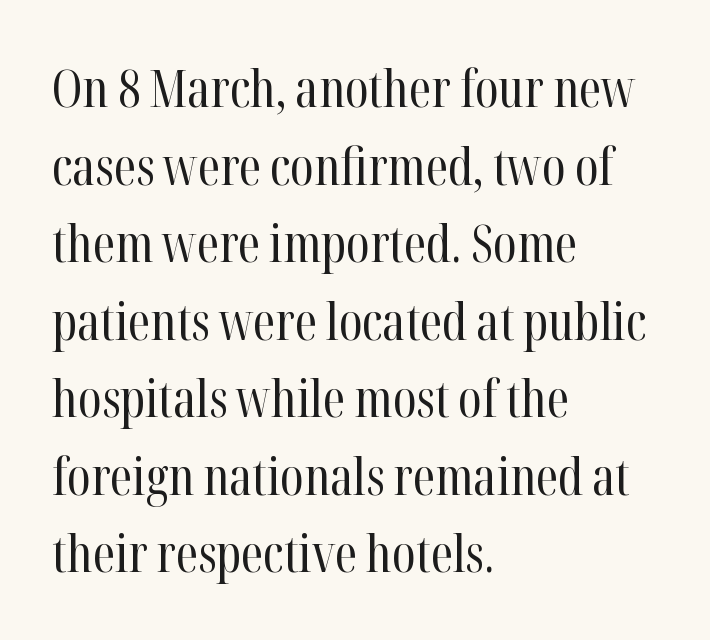
These lines sit exactly where default settings would place them. Alignment: flush left. The baseline area is clear. These lines were composed using upright roman letters. Here the designer chose a conventional face with non-uniform glyph widths.
